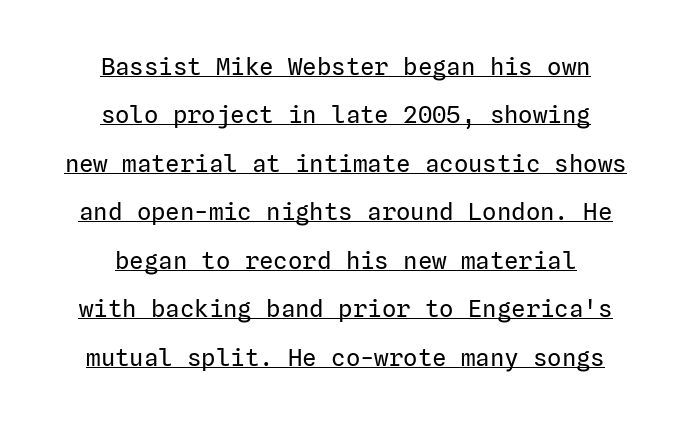
The letters sit at their default tracking, neither squeezed nor spread. Centered paragraph, ragged on both sides. The rendered words wear a rule along their underside. Weight: regular or lighter. One glance says open: line gaps are wider than usual.
